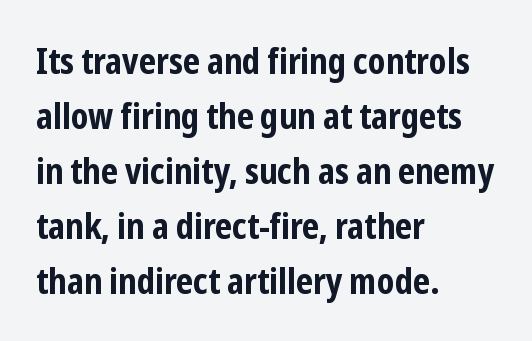
Q: Is the text bold? A: Yes.
Q: Is the text italic (slanted)? A: No, it is upright.
Q: Is the typeface a serif or a sans-serif typeface? A: Sans-serif.
Q: Is the text underlined? A: No.
Q: How is the paragraph aligned? A: Left-aligned.
Q: Is the spacing between letters normal or unusually wide? A: Normal.
Q: Is the spacing between lines tight, normal or loose? A: Normal.
Q: Width (condensed, normal, or wide)? A: Condensed.
Q: Stroke contrast? A: Low.
Q: x-height? A: Medium.
Q: Monospaced? A: No.
